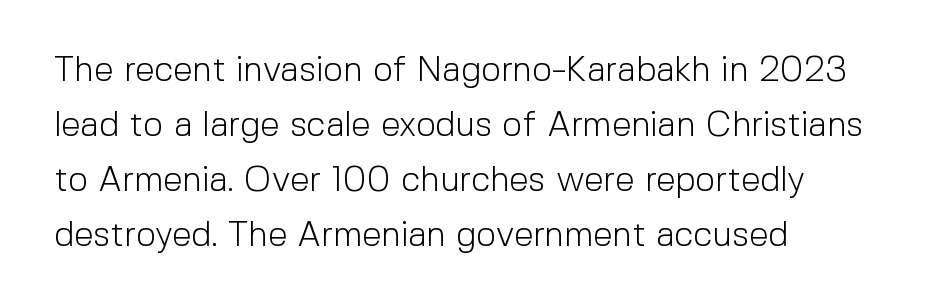
Q: Is the text bold? A: No.
Q: Is the text italic (slanted)? A: No, it is upright.
Q: Is the typeface a serif or a sans-serif typeface? A: Sans-serif.
Q: Is the text underlined? A: No.
Q: How is the paragraph aligned? A: Left-aligned.
Q: Is the spacing between letters normal or unusually wide? A: Normal.
Q: Is the spacing between lines tight, normal or loose? A: Normal.
Q: Width (condensed, normal, or wide)? A: Normal.
Q: x-height? A: Medium.
Q: Monospaced? A: No.
